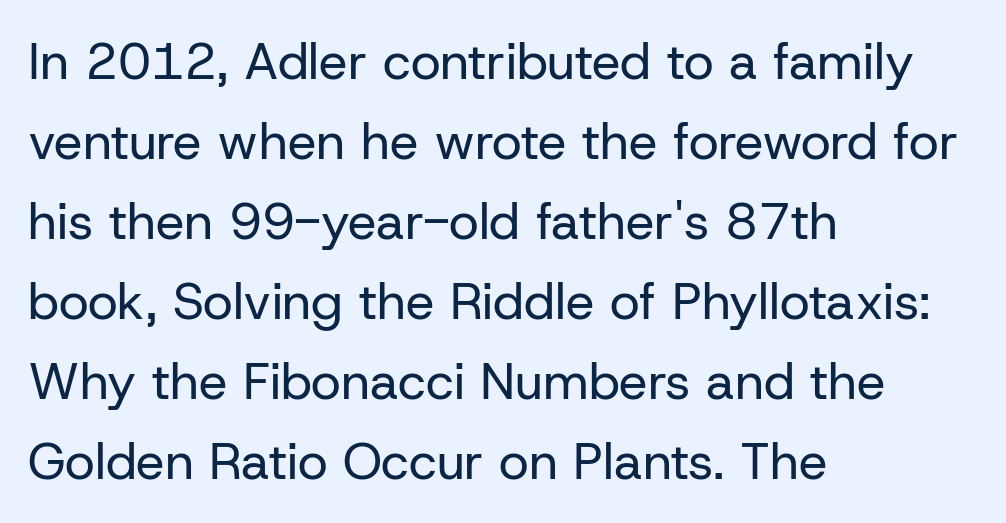
{"serif": "no", "italic": "no", "bold": "no", "weight": "regular", "width": "normal", "stroke_contrast": "low", "x_height": "medium", "monospaced": "no", "underline": "no", "align": "left", "line_spacing": "normal", "line_spacing_ratio": 1.57, "letter_spacing": "normal", "letter_spacing_em": 0.0, "glyph_px": 51}
